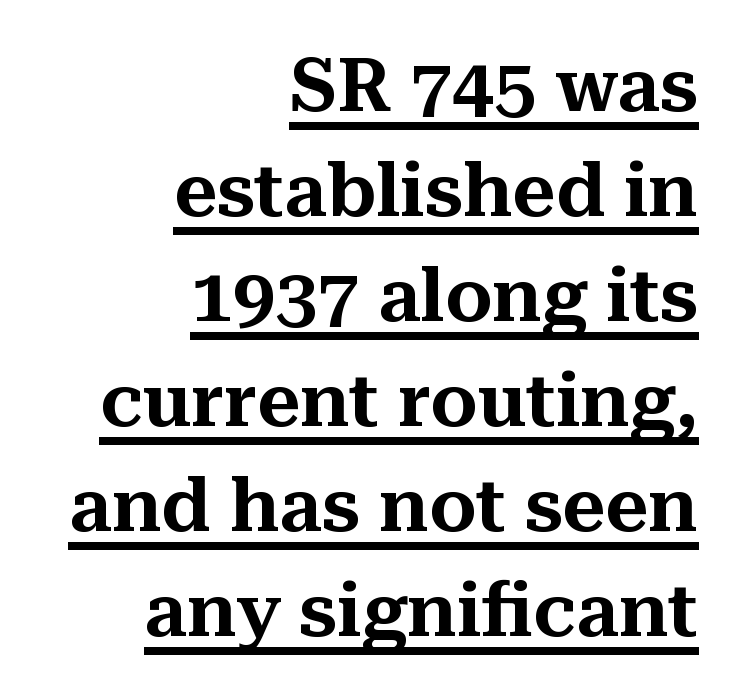
The image shows 75 px serif type, upright; set right-aligned, normal line spacing (1.4x), normal letter spacing, underlined; medium stroke contrast and a medium x-height.
